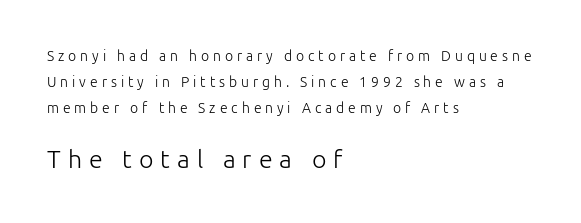
The emphasis by scale lands on block number two, below. In terms of posture, this sample is upright. Loose tracking; the words dissolve into strings of separated letters. Line starts are locked; line ends wander.
